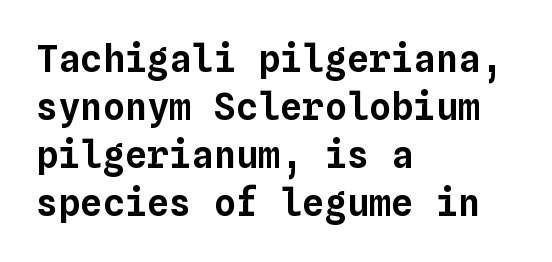
The image shows 37 px text type, upright, monospaced; set left-aligned, normal line spacing (1.3x), normal letter spacing, not underlined; low stroke contrast and a medium x-height.
